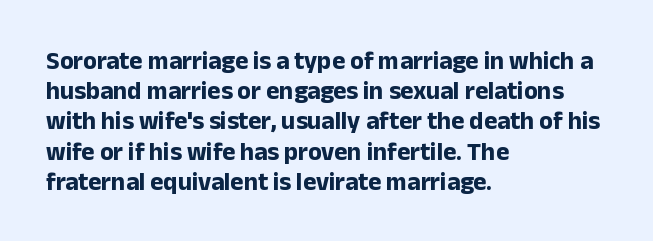
The image shows 25 px bold type, upright; set left-aligned, line spacing 1.21x, normal letter spacing, not underlined.
